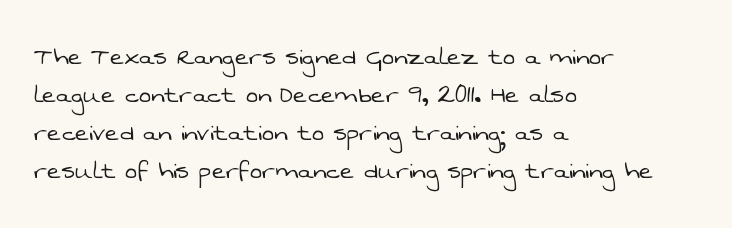
Q: Is the text bold? A: No.
Q: Is the typeface a serif or a sans-serif typeface? A: Sans-serif.
Q: Is the text underlined? A: No.
Q: How is the paragraph aligned? A: Left-aligned.
Q: Is the spacing between letters normal or unusually wide? A: Normal.
Q: Is the spacing between lines tight, normal or loose? A: Normal.
Q: Width (condensed, normal, or wide)? A: Normal.
Q: Stroke contrast? A: Low.
Q: x-height? A: Medium.
Q: Monospaced? A: No.
